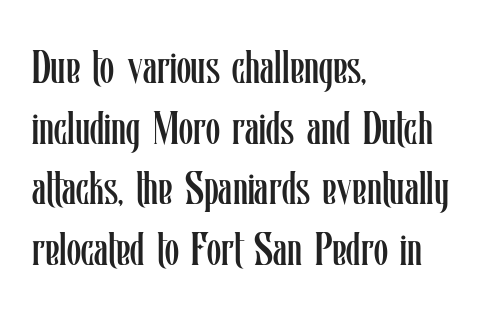
The image shows 46 px regular-weight, condensed type, upright; set left-aligned, normal line spacing (1.32x), normal letter spacing, not underlined; low stroke contrast and a medium x-height.
